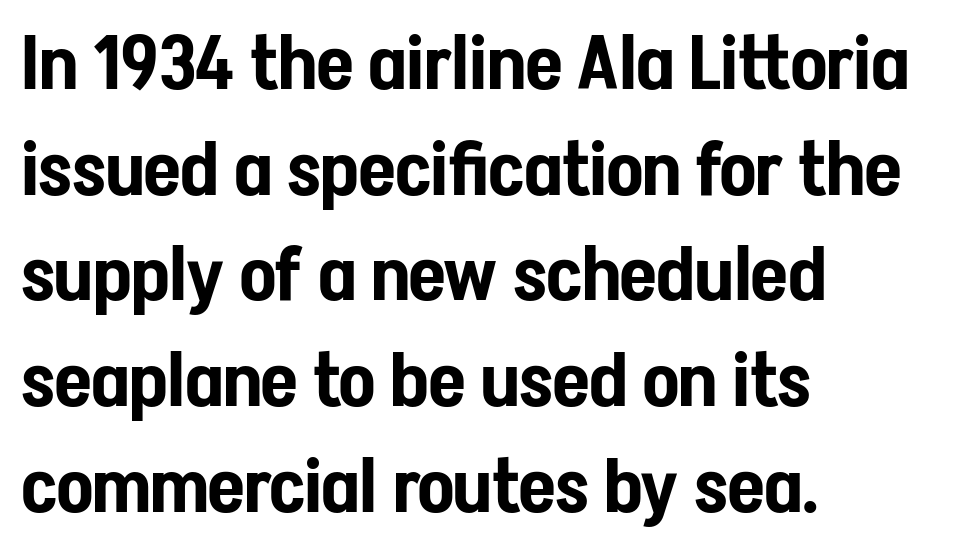
{"serif": "no", "italic": "no", "width": "condensed", "stroke_contrast": "low", "x_height": "medium", "monospaced": "no", "underline": "no", "align": "left", "line_spacing": "normal", "line_spacing_ratio": 1.41, "letter_spacing": "normal", "letter_spacing_em": 0.0, "glyph_px": 75}
